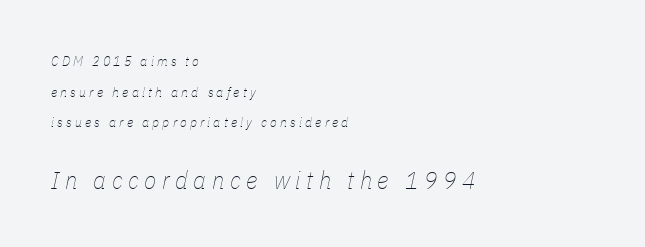
The image shows 25 px text type, italic (leaning right); set left-aligned, loose line spacing (2.18x), unusually wide letter spacing (+0.22 em), not underlined; the second (bottom) block is 1.79x larger.
